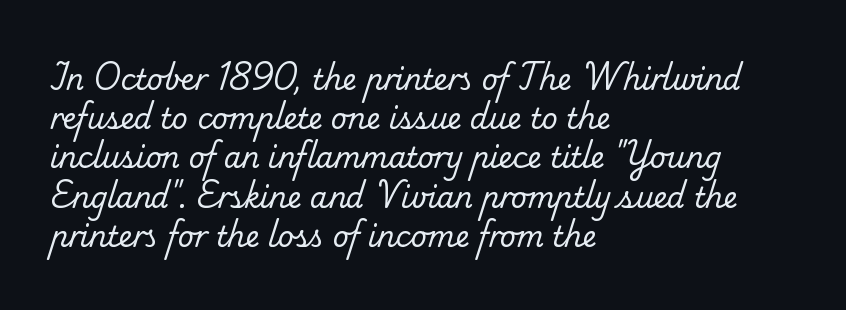
Regular leading. These lines are composed in type with serifs. Nobody touched the tracking dial on this one. Lines of text with bare space underneath. Visually the block forms a straight wall on the left and a jagged coastline on the right.
